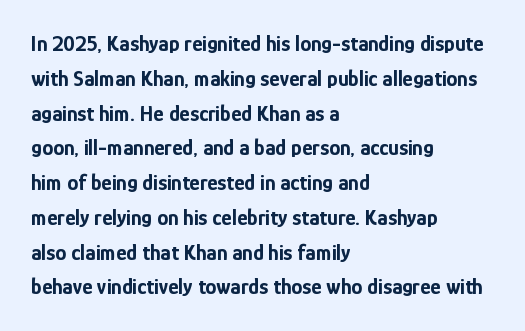
The image shows 22 px bold type, upright; set left-aligned, normal line spacing (1.58x), normal letter spacing, not underlined.
